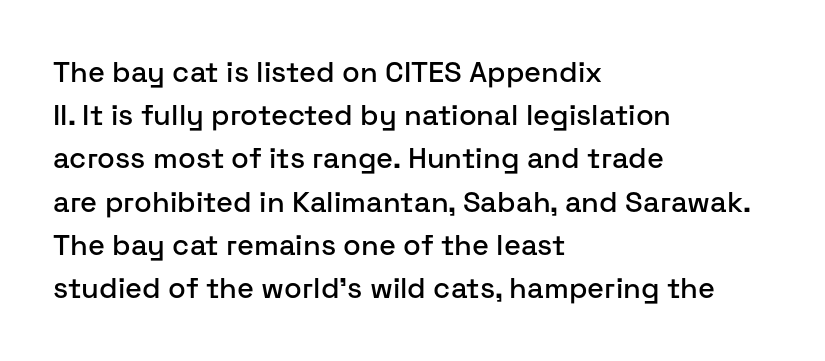
The image shows 29 px sans-serif type, upright; set left-aligned, normal line spacing (1.49x), normal letter spacing, not underlined; low stroke contrast and a medium x-height.
